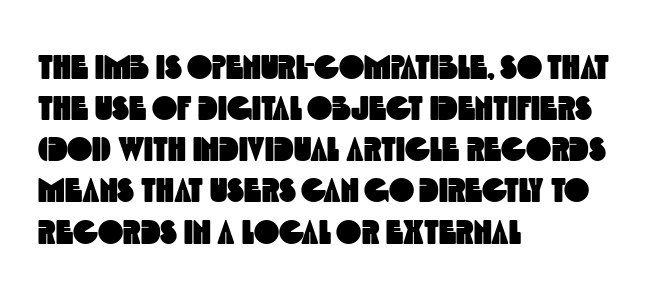
Q: Is the typeface a serif or a sans-serif typeface? A: Sans-serif.
Q: Is the text underlined? A: No.
Q: How is the paragraph aligned? A: Left-aligned.
Q: Is the spacing between letters normal or unusually wide? A: Normal.
Q: Width (condensed, normal, or wide)? A: Condensed.
Q: x-height? A: Large.
Q: Monospaced? A: No.
